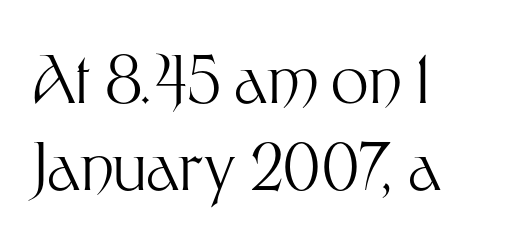
{"serif": "no", "italic": "no", "bold": "no", "weight": "light", "width": "normal", "stroke_contrast": "medium", "x_height": "medium", "monospaced": "no", "underline": "no", "align": "left", "line_spacing": "normal", "line_spacing_ratio": 1.32, "letter_spacing": "normal", "letter_spacing_em": 0.0, "glyph_px": 66}
